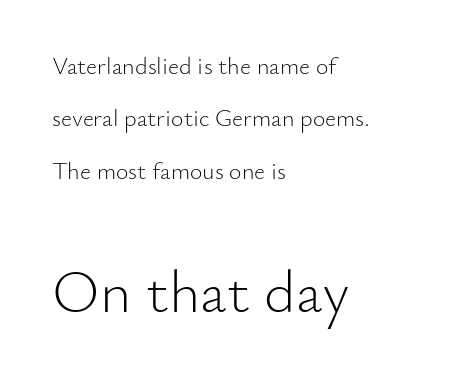
Q: Is the text bold? A: No.
Q: Is the text italic (slanted)? A: No, it is upright.
Q: Is the typeface a serif or a sans-serif typeface? A: Sans-serif.
Q: Is the text underlined? A: No.
Q: How is the paragraph aligned? A: Left-aligned.
Q: Is the spacing between letters normal or unusually wide? A: Normal.
Q: Is the spacing between lines tight, normal or loose? A: Loose.
Q: Which block of text is set in a larger size, the first (top) or the second (bottom)? A: The second (bottom) one.
Q: Width (condensed, normal, or wide)? A: Normal.
Q: Stroke contrast? A: Low.
Q: x-height? A: Small.
Q: Monospaced? A: No.
